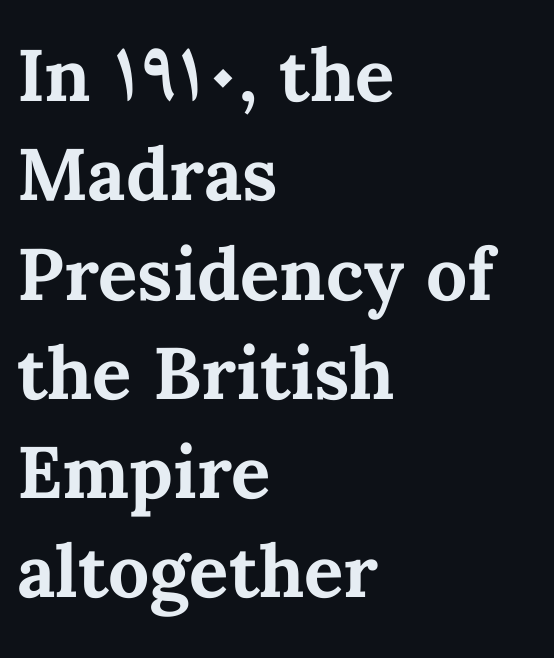
Nobody drew a line under any word here. Here the glyphs are tracked normally, forming tight word shapes. Rows of type keep a routine distance in the vertical direction. The setting favours the left margin, as ordinary paragraphs usually do. Set as a true bold cut, around the 700 mark. The letters advance in unequal steps, a hallmark of proportional type.
